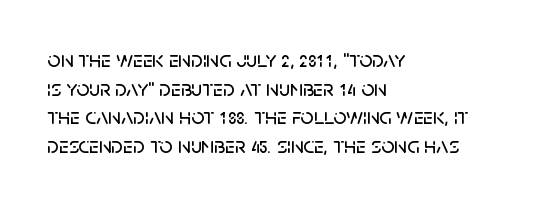
Quick note: not italic, upright. The letters sit at their default tracking, neither squeezed nor spread. The space between consecutive lines is moderate. This sample is left-justified, so line endings fall wherever the words run out. The string is rendered with underlining switched off.
